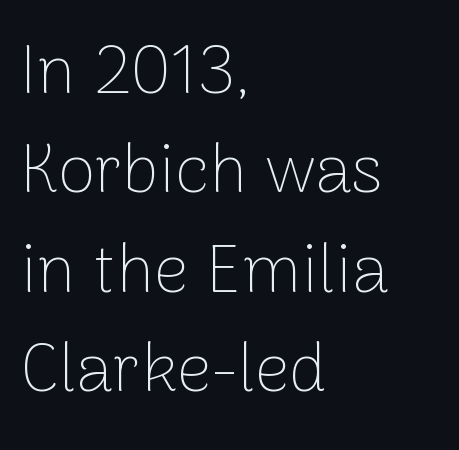
Q: Is the text bold? A: No.
Q: Is the text italic (slanted)? A: No, it is upright.
Q: Is the typeface a serif or a sans-serif typeface? A: Sans-serif.
Q: Is the text underlined? A: No.
Q: How is the paragraph aligned? A: Left-aligned.
Q: Is the spacing between letters normal or unusually wide? A: Normal.
Q: Is the spacing between lines tight, normal or loose? A: Normal.
Q: Width (condensed, normal, or wide)? A: Normal.
Q: Stroke contrast? A: Low.
Q: x-height? A: Medium.
Q: Monospaced? A: No.
